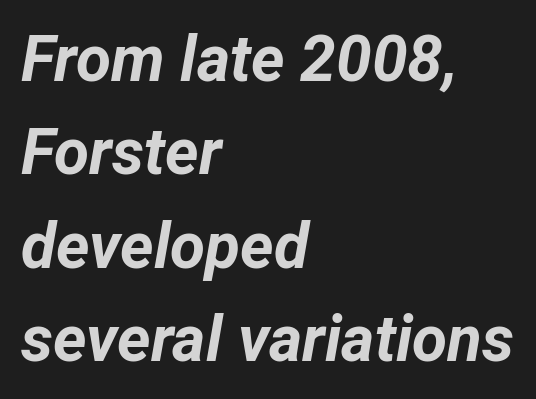
Q: Is the text bold? A: Yes.
Q: Is the text italic (slanted)? A: Yes, it leans right by about 12 degrees.
Q: Is the text underlined? A: No.
Q: How is the paragraph aligned? A: Left-aligned.
Q: Is the spacing between letters normal or unusually wide? A: Normal.
Q: Is the spacing between lines tight, normal or loose? A: Normal.
Q: Width (condensed, normal, or wide)? A: Normal.
Q: Stroke contrast? A: Low.
Q: x-height? A: Medium.
Q: Monospaced? A: No.
